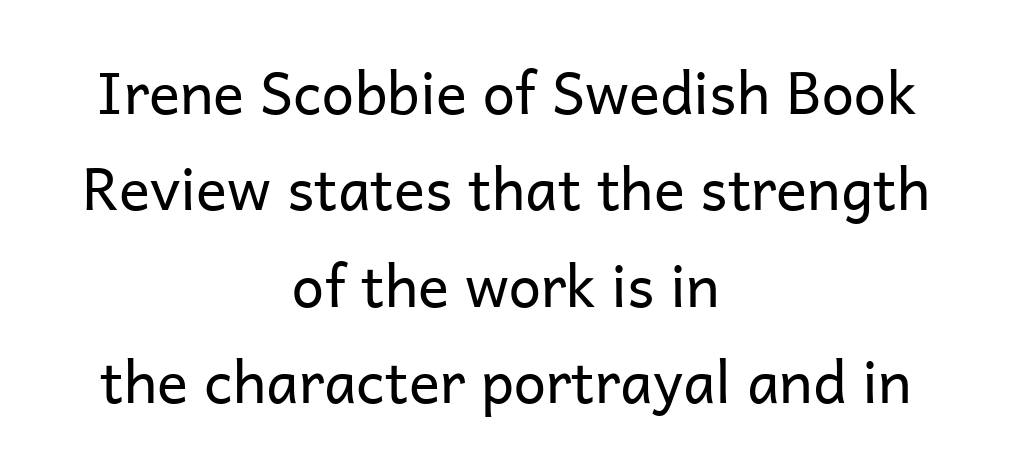
Q: Is the text bold? A: No.
Q: Is the text italic (slanted)? A: No, it is upright.
Q: Is the typeface a serif or a sans-serif typeface? A: Sans-serif.
Q: Is the text underlined? A: No.
Q: How is the paragraph aligned? A: Centered.
Q: Is the spacing between letters normal or unusually wide? A: Normal.
Q: Is the spacing between lines tight, normal or loose? A: Normal.
Q: Width (condensed, normal, or wide)? A: Normal.
Q: Stroke contrast? A: Low.
Q: x-height? A: Medium.
Q: Monospaced? A: No.
